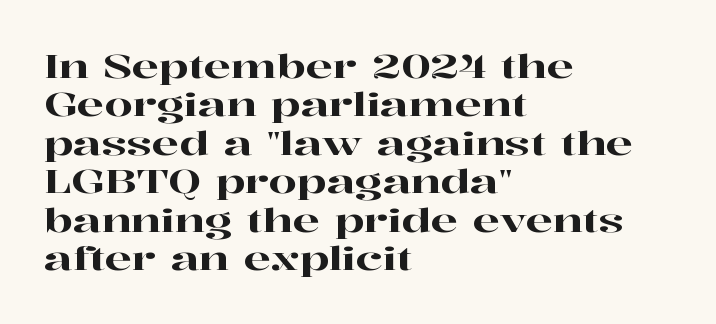
{"serif": "yes", "italic": "no", "width": "wide", "stroke_contrast": "high", "x_height": "medium", "monospaced": "no", "underline": "no", "align": "left", "line_spacing_ratio": 1.2, "letter_spacing": "normal", "letter_spacing_em": 0.0, "glyph_px": 32}
